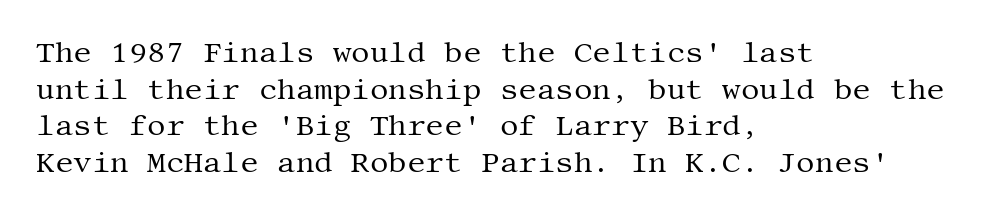
Q: Is the text bold? A: No.
Q: Is the text italic (slanted)? A: No, it is upright.
Q: Is the typeface a serif or a sans-serif typeface? A: Serif.
Q: Is the text underlined? A: No.
Q: How is the paragraph aligned? A: Left-aligned.
Q: Is the spacing between letters normal or unusually wide? A: Normal.
Q: Is the spacing between lines tight, normal or loose? A: Normal.
Q: Width (condensed, normal, or wide)? A: Normal.
Q: Stroke contrast? A: Medium.
Q: x-height? A: Large.
